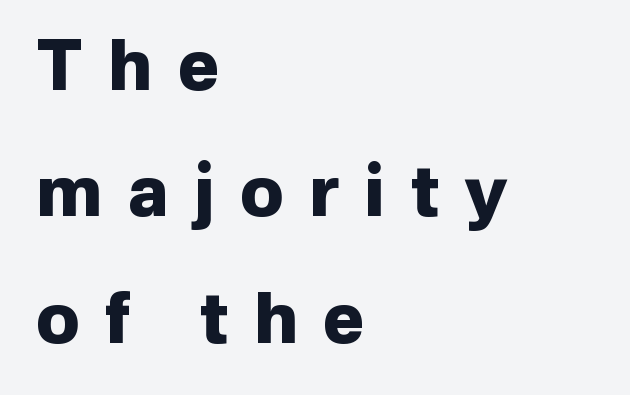
Serif or sans? Sans — the stroke terminals are bare. Characters follow at a spacing far wider than the type designer built in. Ordinary non-slanted type is in use. The sample has been set heavy, in full bold. The lines in this sample share a left origin and differ only in where they stop. This sample has the flowing, uneven cadence of proportional lettering.
